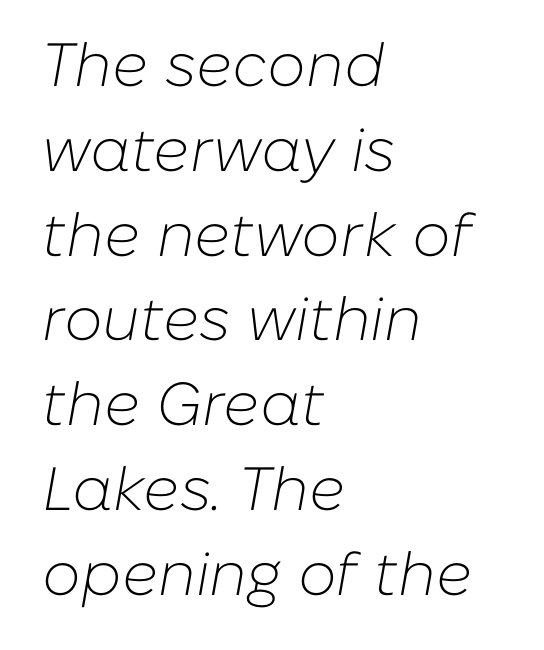
Q: Is the text bold? A: No.
Q: Is the text italic (slanted)? A: Yes, it leans right by about 10 degrees.
Q: Is the text underlined? A: No.
Q: How is the paragraph aligned? A: Left-aligned.
Q: Is the spacing between letters normal or unusually wide? A: Normal.
Q: Is the spacing between lines tight, normal or loose? A: Normal.
Q: Width (condensed, normal, or wide)? A: Normal.
Q: Stroke contrast? A: Low.
Q: x-height? A: Medium.
Q: Monospaced? A: No.
